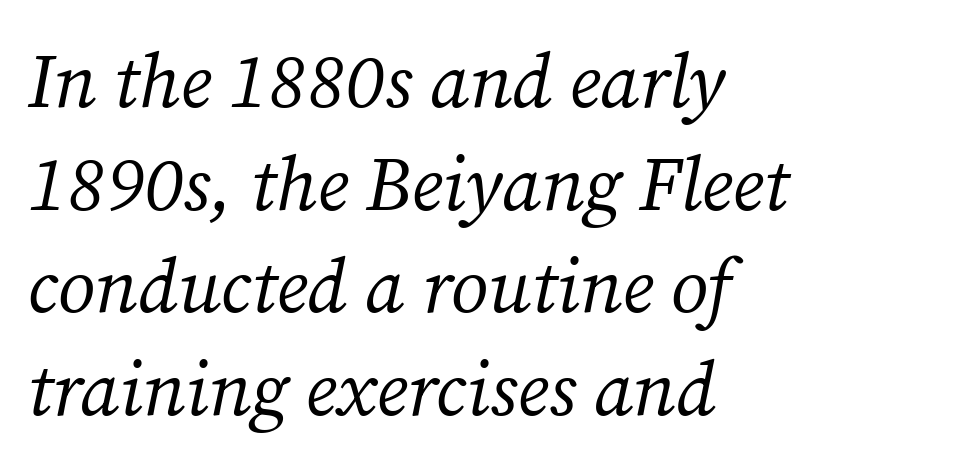
{"serif": "yes", "italic": "yes", "lean": "right", "slant_degrees": 12, "bold": "no", "weight": "regular", "width": "normal", "stroke_contrast": "medium", "x_height": "medium", "monospaced": "no", "underline": "no", "align": "left", "line_spacing": "normal", "line_spacing_ratio": 1.35, "letter_spacing": "normal", "letter_spacing_em": 0.0, "glyph_px": 76}
